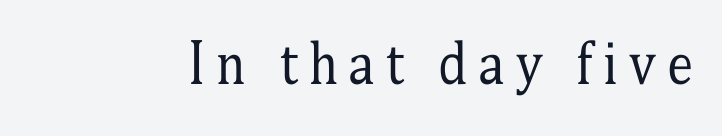
Just letters on the line, the space beneath them empty. Does extra space separate the letters? Yes, quite a lot of it. Each letter keeps its own natural width here, so spacing adapts to shape. When letters stand straight like this, we call the style roman or upright. No heavy texture on the line: the type isn't bold.
